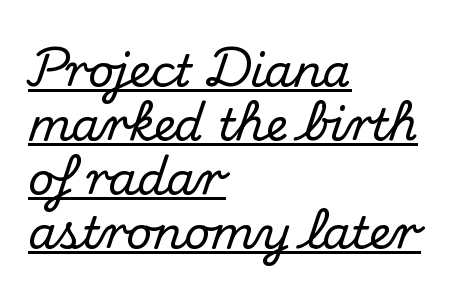
The image shows 45 px serif type; set left-aligned, line spacing 1.2x, normal letter spacing, underlined; medium stroke contrast and a small x-height.
